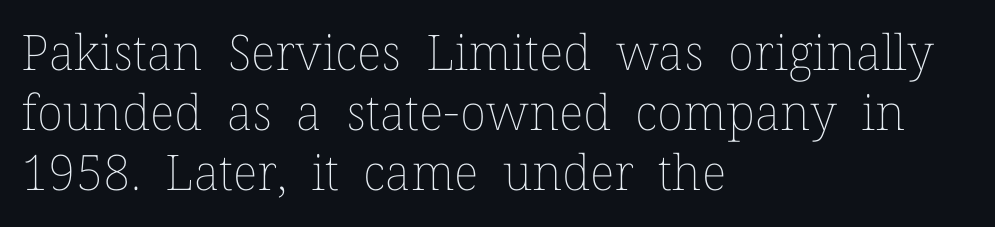
The rendering uses natural spacing where letterforms have individual widths. Stroke mass is kept to a normal reading level or below. Is there any slant? The stems are plumb. The gap between lines stays unmarked. This sample uses plain, unmodified letter spacing.
